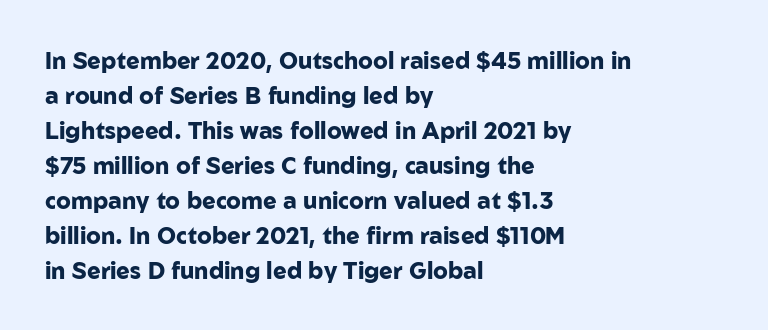
A normal amount of white space separates one row of letters from the next. The lines in this sample share a left origin and differ only in where they stop. Characters follow at the spacing the type designer built in. In terms of weight, the rendering is a true, heavy bold.
